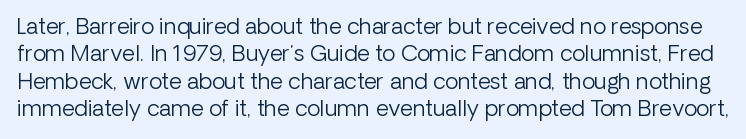
Q: Is the text bold? A: No.
Q: Is the text italic (slanted)? A: No, it is upright.
Q: Is the text underlined? A: No.
Q: Is the spacing between letters normal or unusually wide? A: Normal.
